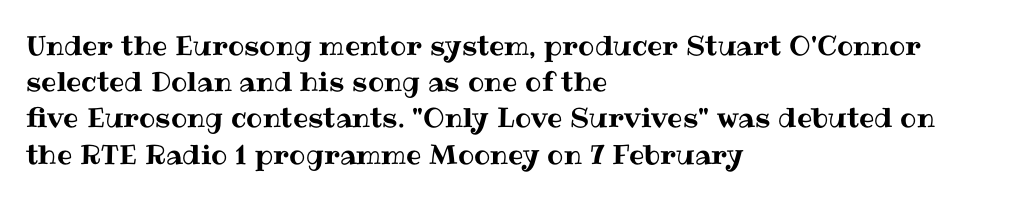
A normal amount of white space separates one row of letters from the next. Rendered with straight, roman letterforms. Rule under the text: the space is simply empty. Glyph-to-glyph distance matches everyday printed text. Horizontal alignment here is leftward, the default for most running prose.
